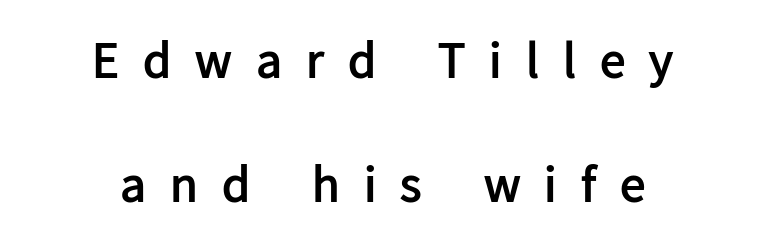
A typesetter would label this face a sans. Leading: increased. The face used here is rendered with a markedly widened letterfit. Lines of text with bare space underneath. Set as a true bold cut, around the 700 mark. The lines in this sample share a center point and differ in where they start and stop.
